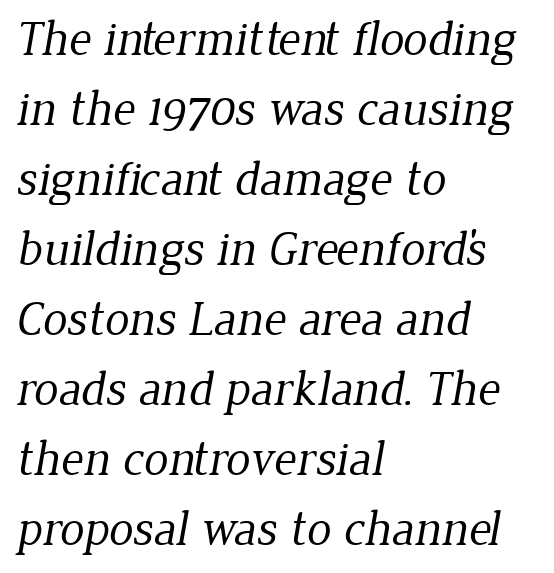
Tracking value appears to be zero — textbook default spacing. The typesetting does not lean heavy: it is not bold. Horizontally, the lines are justified to the leading edge only. Old-style or modern, the face here clearly has serifs.
